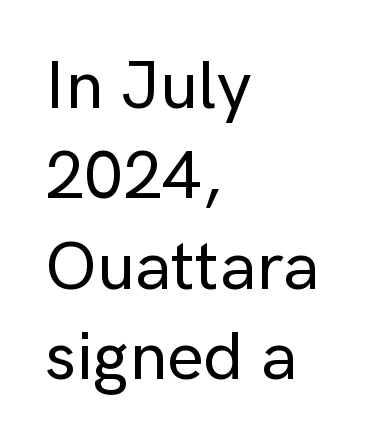
{"serif": "no", "italic": "no", "width": "normal", "stroke_contrast": "low", "x_height": "medium", "monospaced": "no", "underline": "no", "align": "left", "line_spacing": "normal", "line_spacing_ratio": 1.31, "letter_spacing": "normal", "letter_spacing_em": 0.0, "glyph_px": 69}
